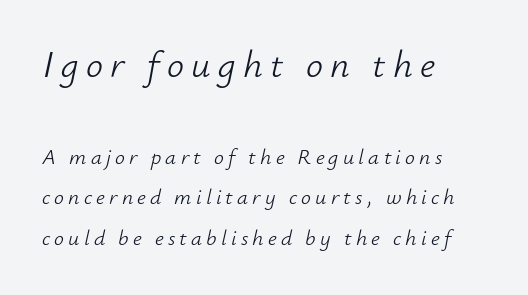
Caption: upper text group enlarged, lower text group reduced. A typesetter would mark this as italic. Underlining? Definitely not there. The passage shown is not bold in any degree. The paragraph shown leans on its left margin.
